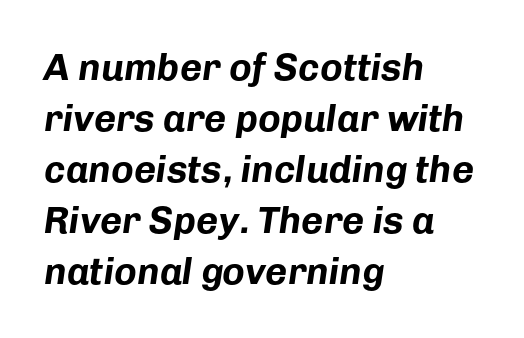
The image shows 38 px bold type, italic (leaning right); set left-aligned, normal line spacing (1.34x), normal letter spacing, not underlined; low stroke contrast and a medium x-height.
